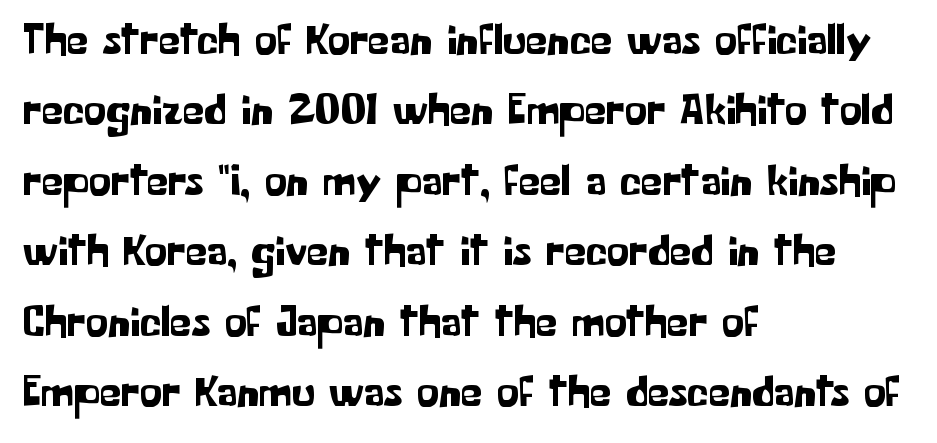
{"serif": "no", "italic": "no", "width": "normal", "stroke_contrast": "low", "x_height": "medium", "monospaced": "no", "underline": "no", "align": "left", "line_spacing": "normal", "line_spacing_ratio": 1.6, "letter_spacing": "normal", "letter_spacing_em": 0.0, "glyph_px": 44}
